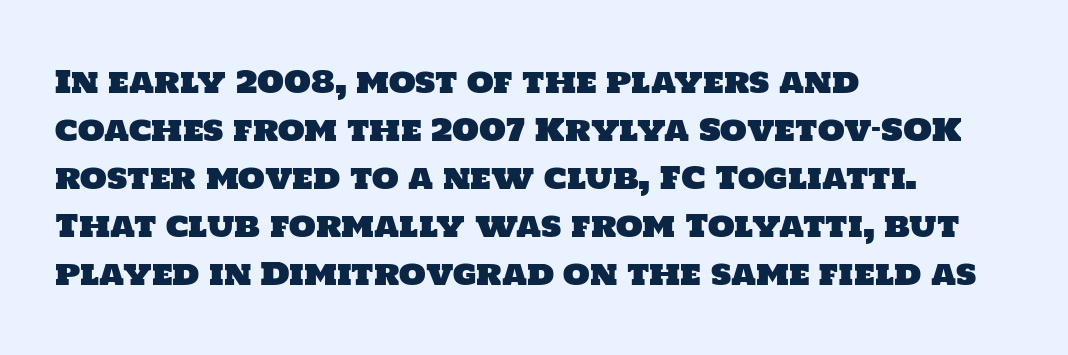
The image shows 31 px sans-serif type; set left-aligned, normal line spacing (1.55x), normal letter spacing, not underlined; low stroke contrast and a large x-height.
